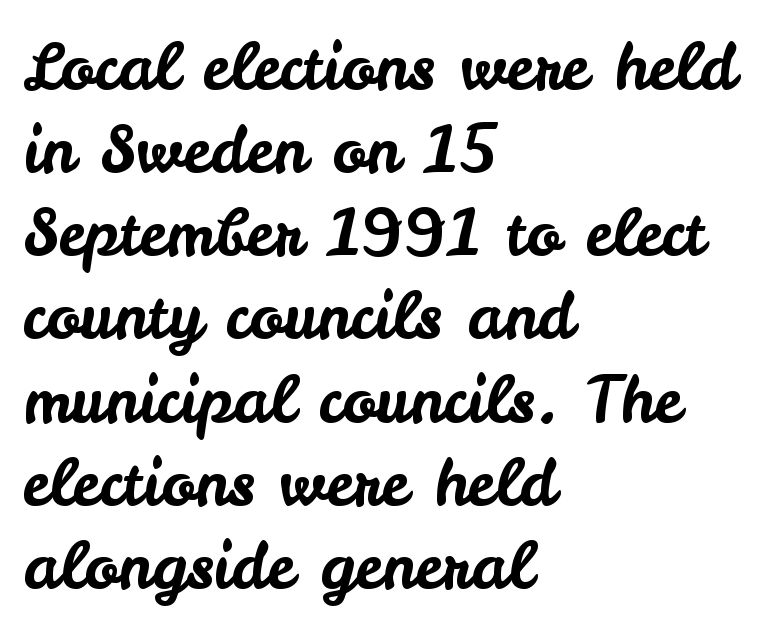
The gaps between neighbouring characters are ordinary and unremarkable. Anything drawn beneath the words? Only blank space. Compared with typical paragraphs, the rows here are spaced about the same. Note the varied advance widths — an 'i' is clearly narrower than an 'm'.
